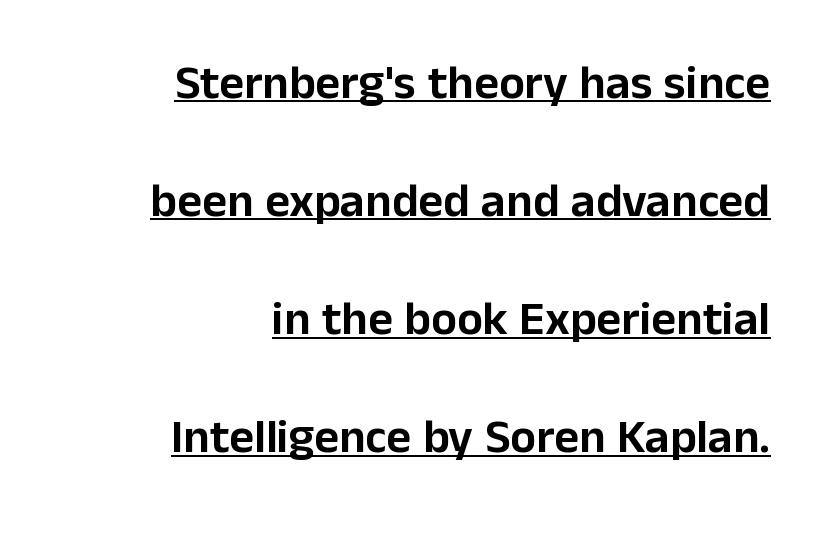
The image shows 48 px sans-serif type, upright; set right-aligned, loose line spacing (2.46x), normal letter spacing, underlined; low stroke contrast and a medium x-height.
